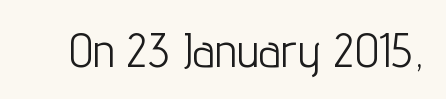
Posture: upright roman. Glance below the letters and you will spot only blank space. Counters stay open thanks to moderate or lighter strokes. Short note: letters normally spaced. The face used here is proportionally spaced, like ordinary book or web type. Does the type have serifs? No, each stem ends abruptly.
